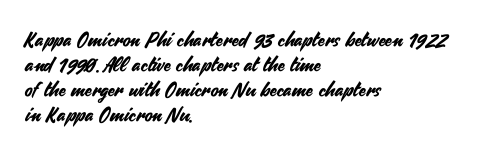
Q: Is the text italic (slanted)? A: Yes.
Q: Is the text underlined? A: No.
Q: How is the paragraph aligned? A: Left-aligned.
Q: Is the spacing between letters normal or unusually wide? A: Normal.
Q: Is the spacing between lines tight, normal or loose? A: Normal.
